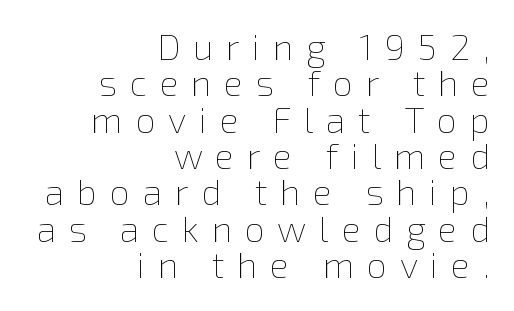
Does the copy run flush right? Yes — the right margin is perfectly even. The words here are not underlined. You can tell it's not italic because the verticals are truly vertical. The tracking jumps out immediately: characters are airy and widely separated. The letters look calm and open, with moderate or lighter stems.
